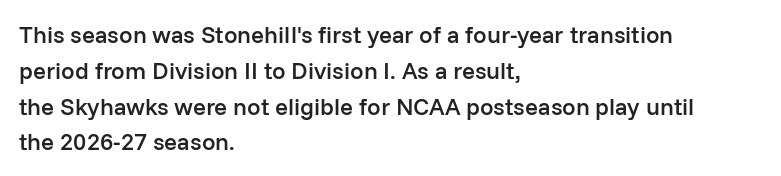
{"italic": "no", "bold": "semi", "underline": "no", "align": "left", "line_spacing": "normal", "line_spacing_ratio": 1.49, "letter_spacing": "normal", "letter_spacing_em": 0.0, "glyph_px": 24}
